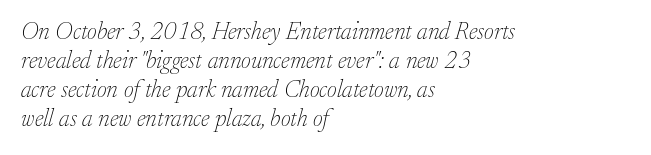
Q: Is the text bold? A: No.
Q: Is the text italic (slanted)? A: Yes, it leans right by about 17 degrees.
Q: Is the text underlined? A: No.
Q: How is the paragraph aligned? A: Left-aligned.
Q: Is the spacing between letters normal or unusually wide? A: Normal.
